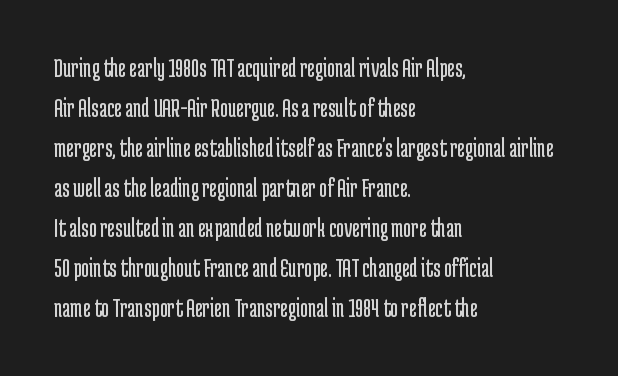
Italic: no, the glyphs are upright roman. Observe the ordinary spacing: letters are neighbours, not strangers. Line spacing here is normal. The zone under the glyphs is completely vacant. These lines stack with their left ends in a neat column.
